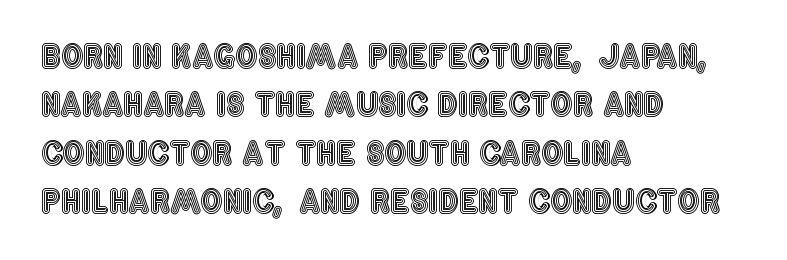
The image shows 31 px condensed type, upright; set left-aligned, normal line spacing (1.56x), normal letter spacing, not underlined; a large x-height.
